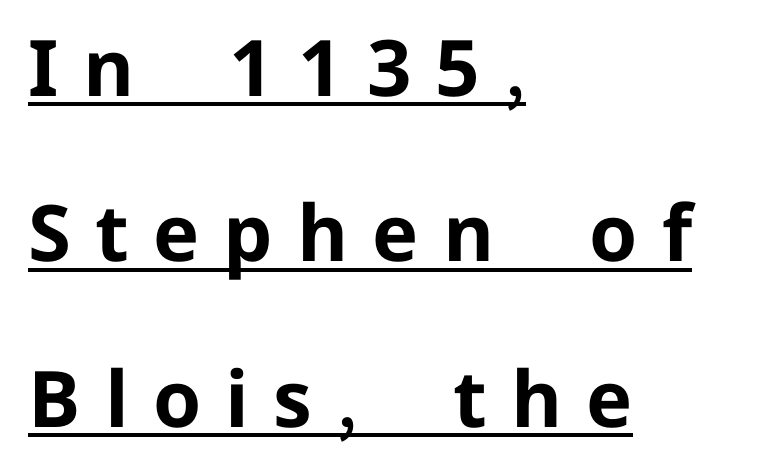
Every stem runs plumb, perpendicular to the baseline. Check the space under the baseline: a stroke is drawn there. Letter spacing: wide. Here the designer chose a conventional face with non-uniform glyph widths.
